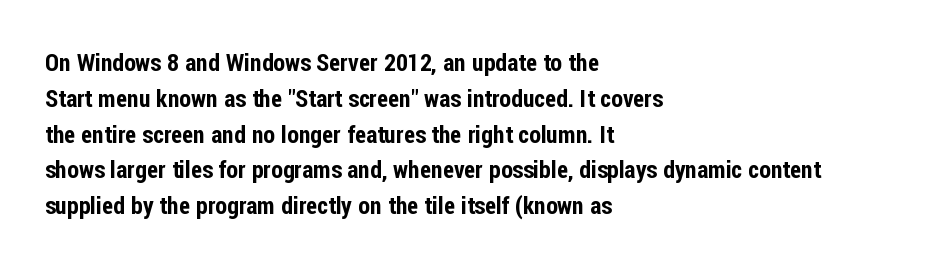
Summary of vertical rhythm: regular, with standard interline spacing. Is the block centered? No — it sits flush against the left margin. Nobody drew a line under any word here. Unlike italic type, these characters show no tilt at all.
